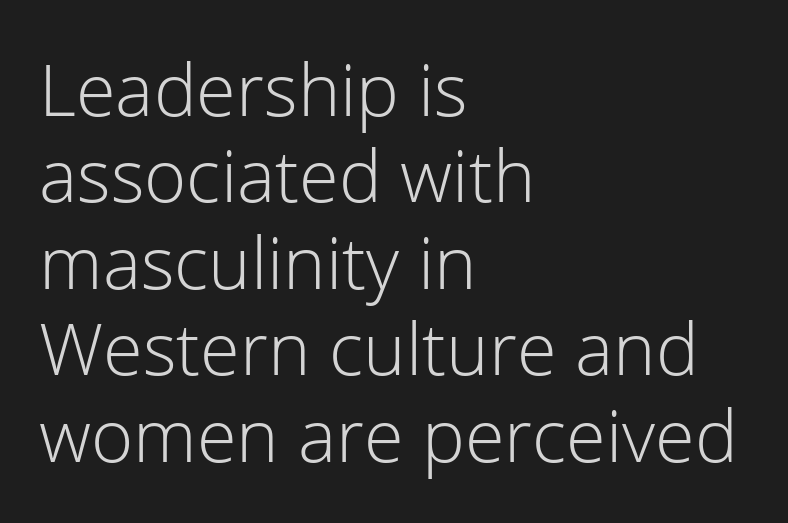
The image shows 72 px light sans-serif type, upright; set left-aligned, line spacing 1.2x, normal letter spacing, not underlined; low stroke contrast and a medium x-height.
